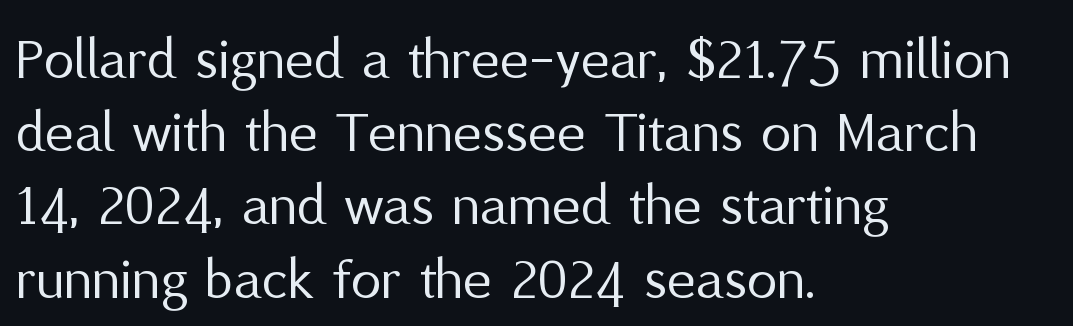
Q: Is the text bold? A: No.
Q: Is the text italic (slanted)? A: No, it is upright.
Q: Is the typeface a serif or a sans-serif typeface? A: Sans-serif.
Q: Is the text underlined? A: No.
Q: How is the paragraph aligned? A: Left-aligned.
Q: Is the spacing between letters normal or unusually wide? A: Normal.
Q: Width (condensed, normal, or wide)? A: Normal.
Q: Stroke contrast? A: Medium.
Q: x-height? A: Medium.
Q: Monospaced? A: No.
